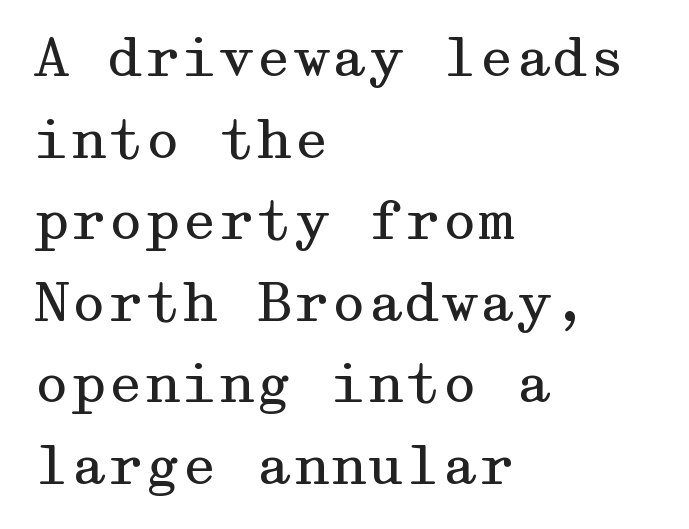
Default kerning and tracking; the words read as compact shapes. Leftover space on each line is placed entirely after the last word. A serif font was chosen for this passage. Beneath every word, the page is bare.
